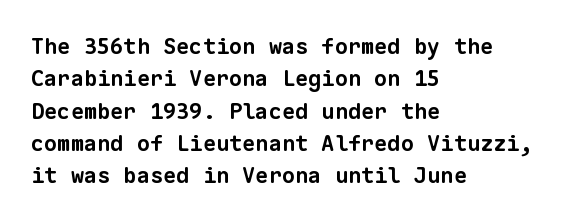
Q: Is the text bold? A: Yes.
Q: Is the text underlined? A: No.
Q: How is the paragraph aligned? A: Left-aligned.
Q: Is the spacing between letters normal or unusually wide? A: Normal.
Q: Is the spacing between lines tight, normal or loose? A: Normal.
